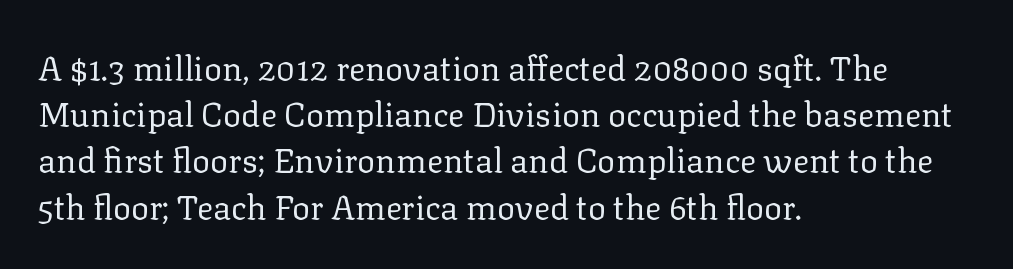
{"serif": "yes", "italic": "no", "bold": "no", "weight": "regular", "width": "normal", "stroke_contrast": "low", "x_height": "medium", "monospaced": "no", "underline": "no", "align": "left", "line_spacing": "normal", "line_spacing_ratio": 1.36, "letter_spacing": "normal", "letter_spacing_em": 0.0, "glyph_px": 34}
